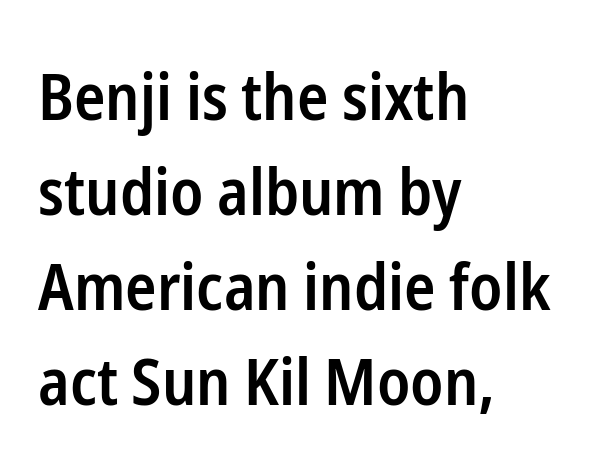
Tracking here is standard; glyphs follow each other at the usual distance. Varying glyph widths throughout — classic text-font behaviour. These lines were composed using upright roman letters. The rows are spaced the way most documents space them. If you drew a ruler down the left edge, every line would touch it.
